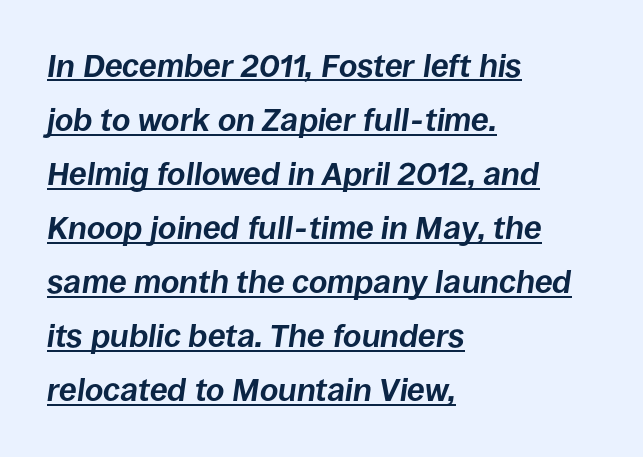
{"italic": "yes", "lean": "right", "slant_degrees": 8, "bold": "yes", "weight": "bold", "width": "normal", "stroke_contrast": "low", "x_height": "large", "monospaced": "no", "underline": "yes", "align": "left", "line_spacing": "normal", "line_spacing_ratio": 1.69, "letter_spacing": "normal", "letter_spacing_em": 0.0, "glyph_px": 32}
